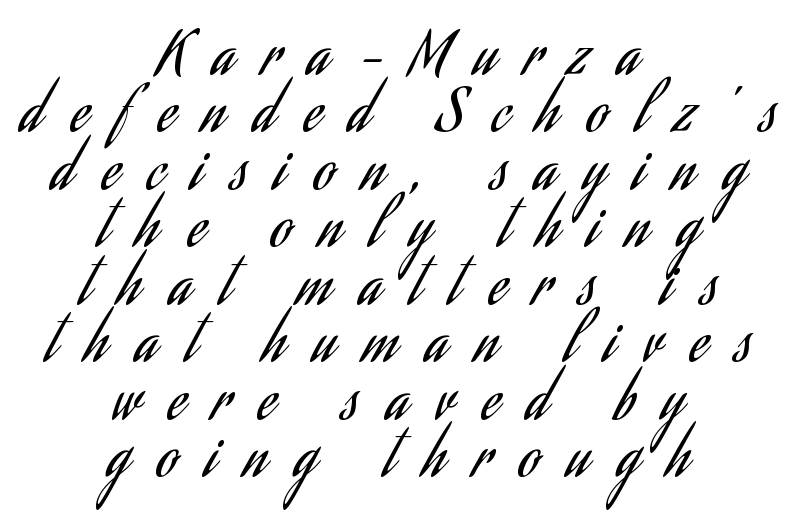
Q: Is the text bold? A: No.
Q: Is the text italic (slanted)? A: Yes.
Q: Is the typeface a serif or a sans-serif typeface? A: Sans-serif.
Q: Is the text underlined? A: No.
Q: How is the paragraph aligned? A: Centered.
Q: Is the spacing between letters normal or unusually wide? A: Unusually wide.
Q: Is the spacing between lines tight, normal or loose? A: Tight.
Q: Width (condensed, normal, or wide)? A: Condensed.
Q: Stroke contrast? A: Low.
Q: x-height? A: Small.
Q: Monospaced? A: No.
